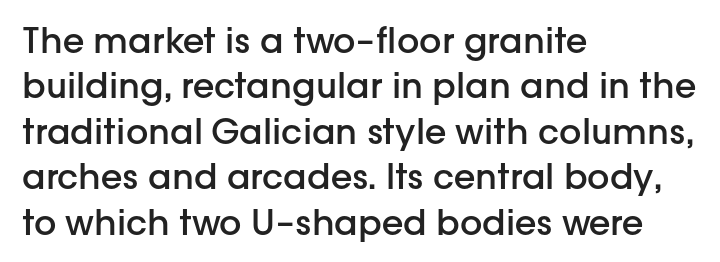
{"serif": "no", "italic": "no", "bold": "semi", "weight": "semibold", "width": "normal", "stroke_contrast": "low", "x_height": "medium", "monospaced": "no", "underline": "no", "align": "left", "line_spacing": "normal", "line_spacing_ratio": 1.3, "letter_spacing": "normal", "letter_spacing_em": 0.0, "glyph_px": 35}
